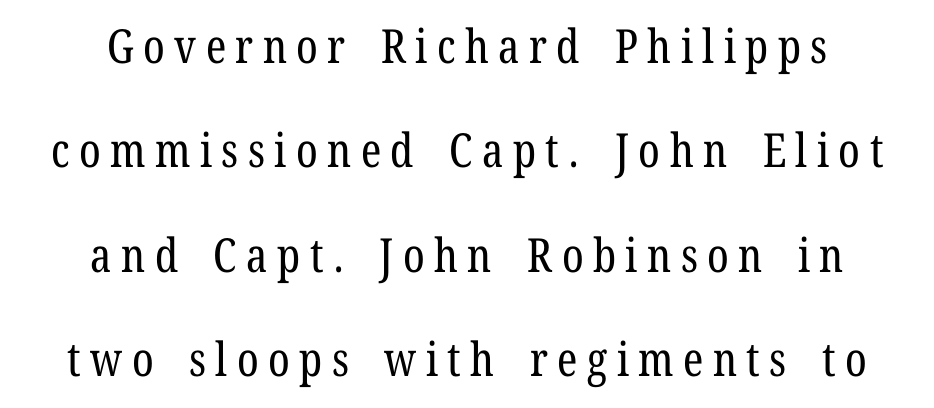
{"serif": "yes", "italic": "no", "bold": "no", "weight": "regular", "width": "condensed", "stroke_contrast": "low", "x_height": "medium", "monospaced": "no", "underline": "no", "align": "center", "line_spacing": "loose", "line_spacing_ratio": 2.22, "letter_spacing": "wide", "letter_spacing_em": 0.2, "glyph_px": 47}
